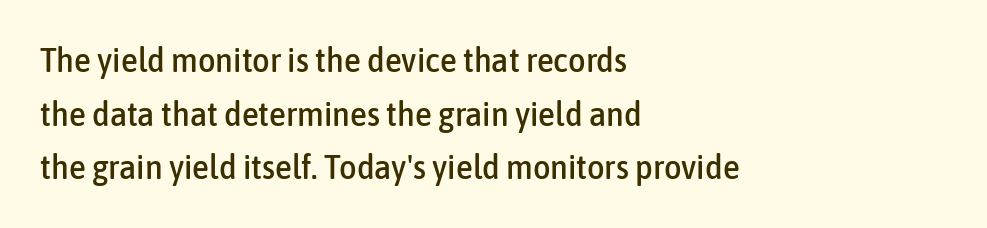
Q: Is the text italic (slanted)? A: No, it is upright.
Q: Is the typeface a serif or a sans-serif typeface? A: Sans-serif.
Q: Is the text underlined? A: No.
Q: How is the paragraph aligned? A: Left-aligned.
Q: Is the spacing between letters normal or unusually wide? A: Normal.
Q: Is the spacing between lines tight, normal or loose? A: Normal.
Q: Width (condensed, normal, or wide)? A: Condensed.
Q: Stroke contrast? A: Low.
Q: x-height? A: Medium.
Q: Monospaced? A: No.
